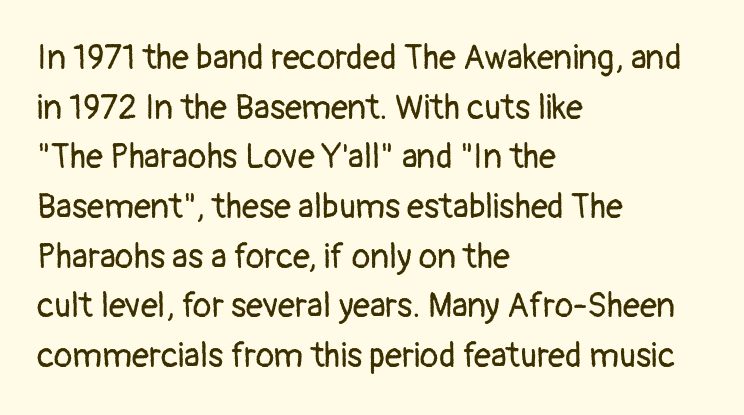
Reading down the column, the eye jumps a familiar distance to each next line. No chunkiness to these letters — they're not bold. Italic? Not at all — the glyphs are vertical. Each letter keeps its own natural width here, so spacing adapts to shape.
